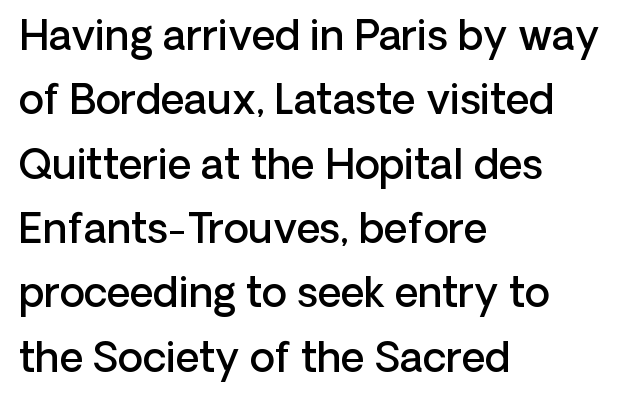
Q: Is the text bold? A: Semi-bold.
Q: Is the text italic (slanted)? A: No, it is upright.
Q: Is the typeface a serif or a sans-serif typeface? A: Sans-serif.
Q: Is the text underlined? A: No.
Q: How is the paragraph aligned? A: Left-aligned.
Q: Is the spacing between letters normal or unusually wide? A: Normal.
Q: Is the spacing between lines tight, normal or loose? A: Normal.
Q: Width (condensed, normal, or wide)? A: Normal.
Q: Stroke contrast? A: Low.
Q: x-height? A: Medium.
Q: Monospaced? A: No.
